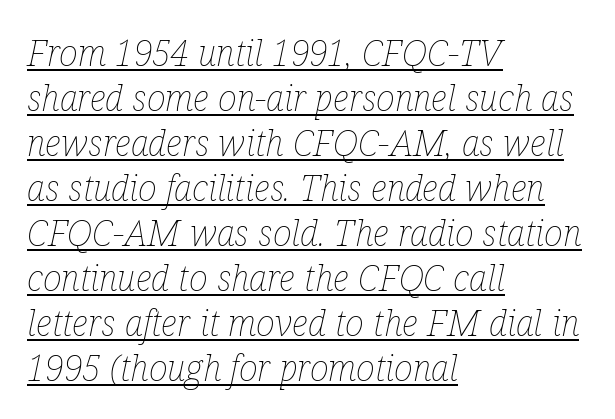
The designer left line spacing at the default. Alignment: flush left. Tracking here is standard; glyphs follow each other at the usual distance. Stroke mass is kept to a normal reading level or below.
